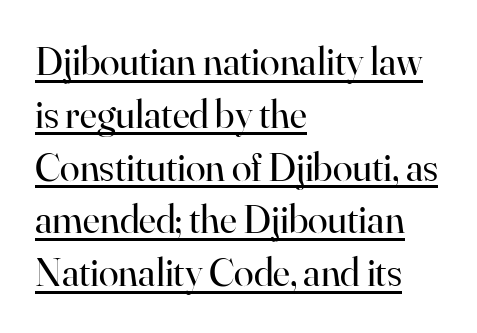
Reading down the column, the eye jumps a familiar distance to each next line. Nope, not italic — everything's standing straight. Leftover space on each line is placed entirely after the last word. Compared with undecorated copy, this sample adds a rule below the words.
